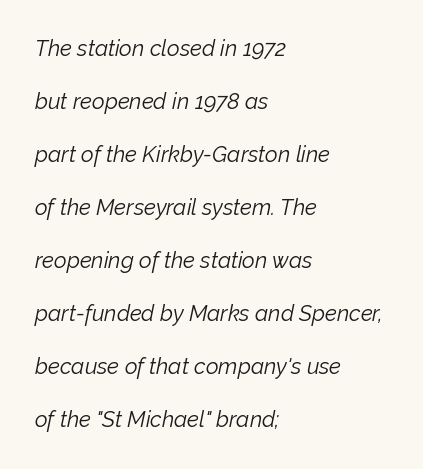
Q: Is the text bold? A: No.
Q: Is the text italic (slanted)? A: Yes, it leans right by about 12 degrees.
Q: Is the text underlined? A: No.
Q: How is the paragraph aligned? A: Left-aligned.
Q: Is the spacing between letters normal or unusually wide? A: Normal.
Q: Is the spacing between lines tight, normal or loose? A: Loose.
